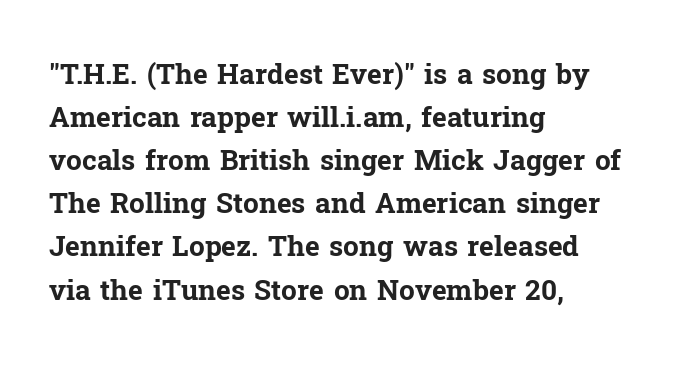
{"serif": "yes", "italic": "no", "bold": "yes", "weight": "bold", "width": "normal", "stroke_contrast": "low", "x_height": "medium", "monospaced": "no", "underline": "no", "align": "left", "line_spacing": "normal", "line_spacing_ratio": 1.54, "letter_spacing": "normal", "letter_spacing_em": 0.0, "glyph_px": 28}
